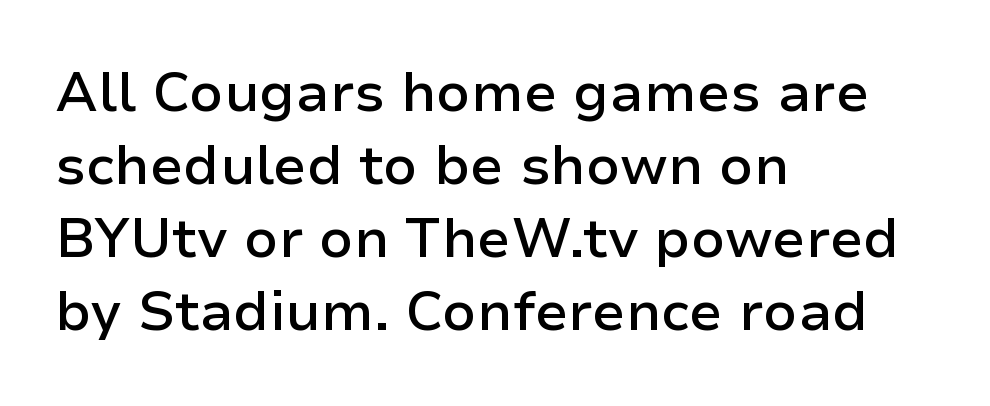
Q: Is the text bold? A: Semi-bold.
Q: Is the text italic (slanted)? A: No, it is upright.
Q: Is the typeface a serif or a sans-serif typeface? A: Sans-serif.
Q: Is the text underlined? A: No.
Q: How is the paragraph aligned? A: Left-aligned.
Q: Is the spacing between letters normal or unusually wide? A: Normal.
Q: Is the spacing between lines tight, normal or loose? A: Normal.
Q: Width (condensed, normal, or wide)? A: Normal.
Q: Stroke contrast? A: Low.
Q: x-height? A: Medium.
Q: Monospaced? A: No.
